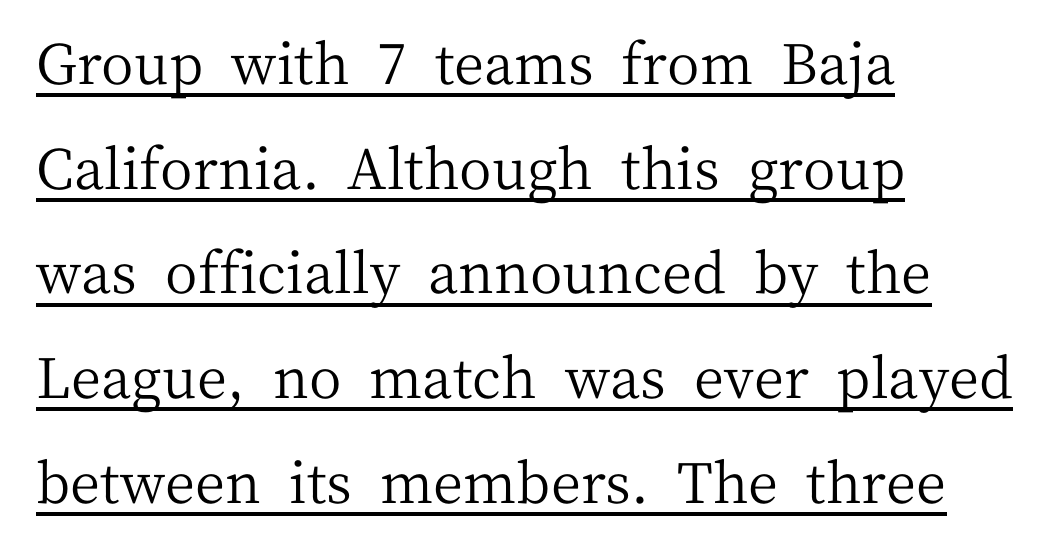
The image shows 56 px regular-weight serif type, upright; set left-aligned, line spacing 1.87x, normal letter spacing, underlined; medium stroke contrast and a medium x-height.
